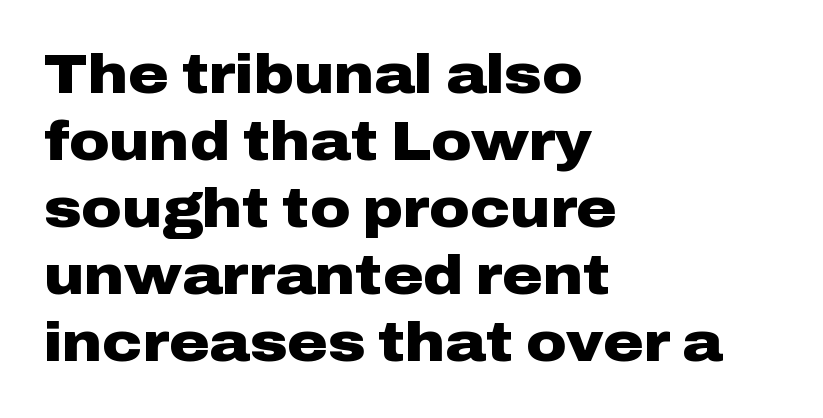
The typeface chosen for these lines omits serifs. Casual observation: everything's shoved over to the left. What stands out about the letter spacing? Nothing — it is the standard amount. Notice how the stems are strictly vertical — no italics here.
